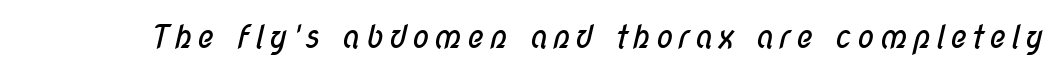
{"serif": "no", "bold": "no", "weight": "regular", "width": "condensed", "stroke_contrast": "low", "x_height": "medium", "monospaced": "no", "underline": "no", "glyph_px": 32}
